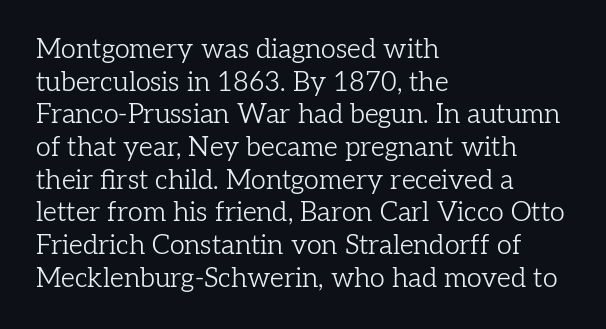
Q: Is the text bold? A: No.
Q: Is the text italic (slanted)? A: No, it is upright.
Q: Is the text underlined? A: No.
Q: How is the paragraph aligned? A: Left-aligned.
Q: Is the spacing between letters normal or unusually wide? A: Normal.
